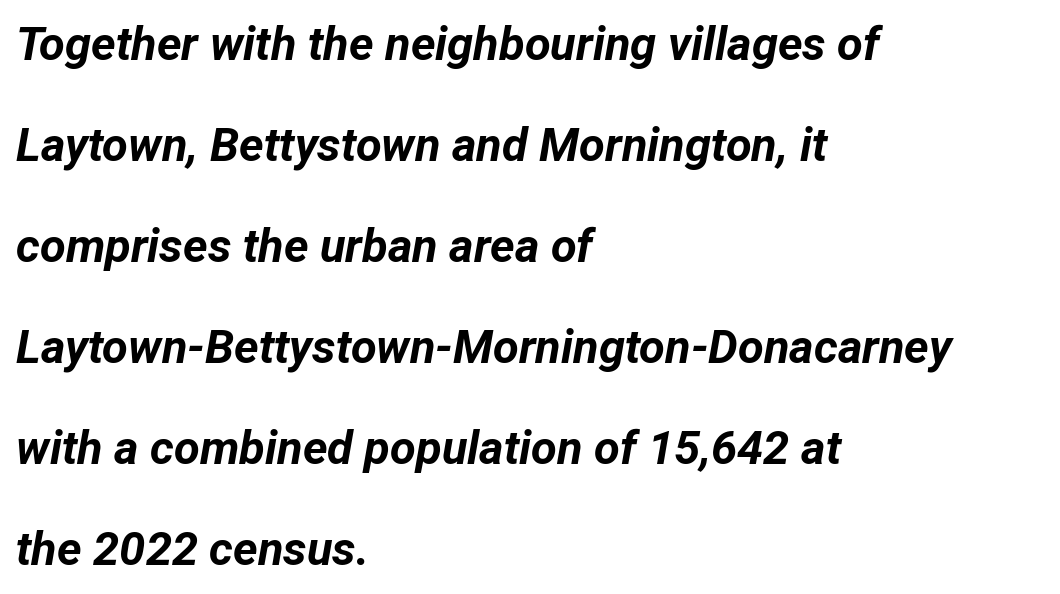
Typeset ragged right — the left edge is the straight one. Glance below the letters and you will spot only blank space. In terms of leading, this rendering errs on the spacious side. Proportional: the letters do not fall into vertical columns. Honestly, the letter spacing is just normal — you wouldn't notice it. The font's italic variant was chosen for this text.
